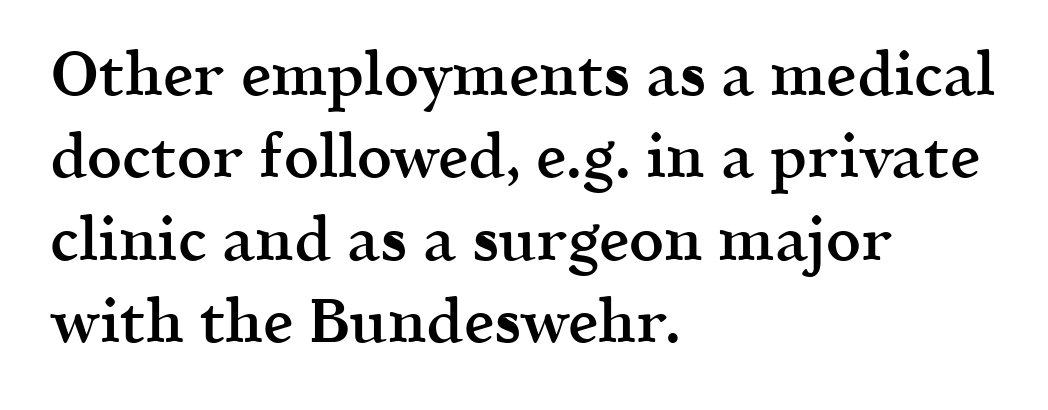
How are the letters spaced? Ordinarily, with no added tracking. Does the copy run flush right? No — it runs flush left. The font's upright variant was chosen for this text. How would I describe the line gaps? Plain and ordinary. To sum up the face: it has serifs. The face used here is proportionally spaced, like ordinary book or web type.
